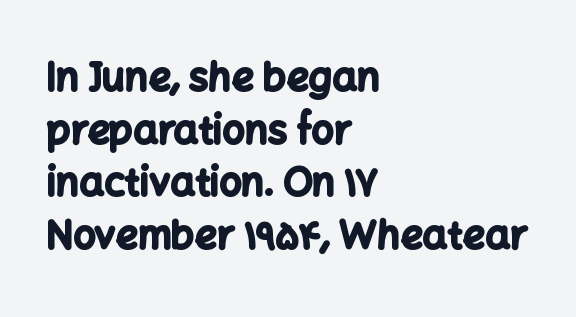
Q: Is the text bold? A: Yes.
Q: Is the text italic (slanted)? A: No, it is upright.
Q: Is the typeface a serif or a sans-serif typeface? A: Sans-serif.
Q: Is the text underlined? A: No.
Q: How is the paragraph aligned? A: Left-aligned.
Q: Is the spacing between letters normal or unusually wide? A: Normal.
Q: Is the spacing between lines tight, normal or loose? A: Normal.
Q: Width (condensed, normal, or wide)? A: Normal.
Q: Stroke contrast? A: Low.
Q: x-height? A: Medium.
Q: Monospaced? A: No.
